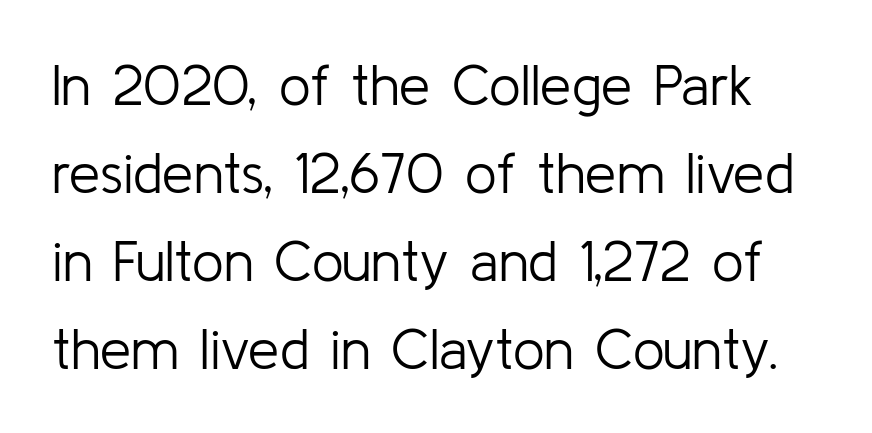
{"serif": "no", "italic": "no", "bold": "no", "weight": "light", "width": "normal", "stroke_contrast": "low", "x_height": "medium", "monospaced": "no", "underline": "no", "line_spacing": "normal", "line_spacing_ratio": 1.57, "letter_spacing": "normal", "letter_spacing_em": 0.0, "glyph_px": 56}
